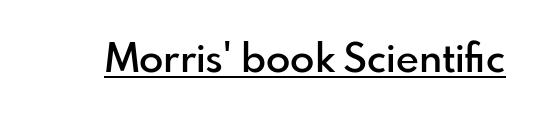
{"serif": "no", "italic": "no", "bold": "semi", "weight": "semibold", "width": "normal", "stroke_contrast": "low", "x_height": "small", "monospaced": "no", "underline": "yes", "letter_spacing": "normal", "letter_spacing_em": 0.0, "glyph_px": 40}
